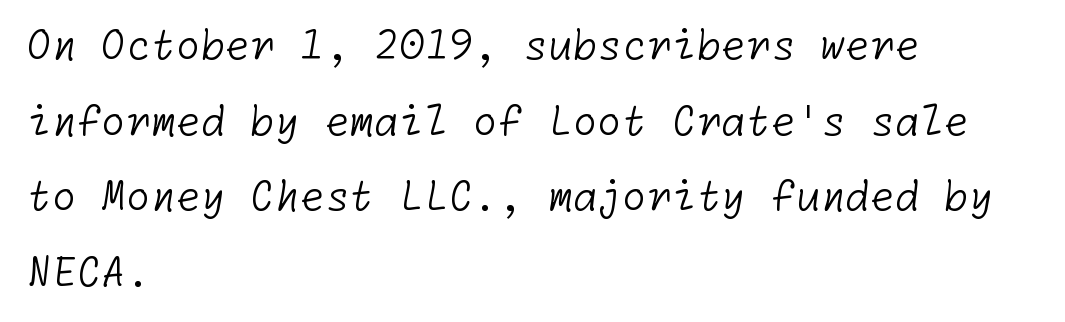
{"serif": "no", "bold": "no", "weight": "light", "width": "normal", "stroke_contrast": "low", "x_height": "medium", "underline": "no", "align": "left", "line_spacing_ratio": 1.89, "letter_spacing": "normal", "letter_spacing_em": 0.0, "glyph_px": 40}
